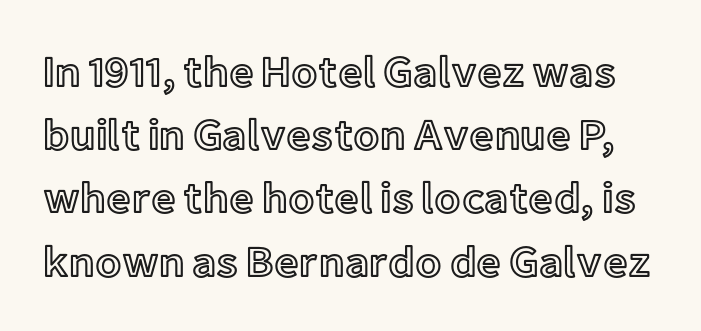
{"italic": "no", "width": "normal", "x_height": "medium", "monospaced": "no", "underline": "no", "line_spacing": "normal", "line_spacing_ratio": 1.47, "letter_spacing": "normal", "letter_spacing_em": 0.0, "glyph_px": 43}
